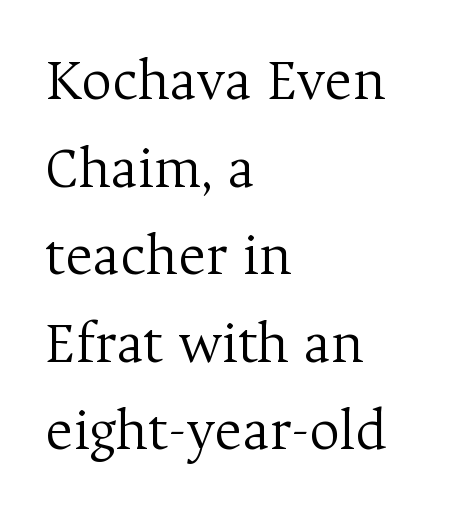
{"serif": "yes", "italic": "no", "bold": "no", "weight": "light", "width": "normal", "stroke_contrast": "medium", "x_height": "medium", "monospaced": "no", "underline": "no", "align": "left", "line_spacing": "normal", "line_spacing_ratio": 1.46, "letter_spacing": "normal", "letter_spacing_em": 0.0, "glyph_px": 60}
